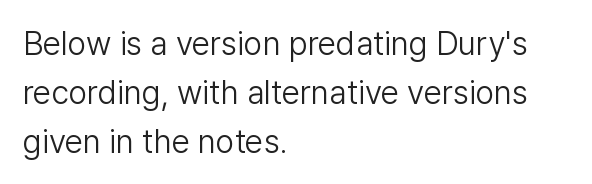
This sample is left-justified, so line endings fall wherever the words run out. Each stroke keeps to a modest, everyday thickness or less. Any mark beneath the type? The region is blank. You could not count columns in this text — the font is proportionally spaced.
